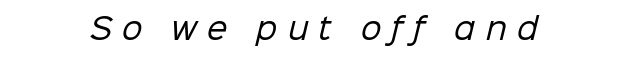
Q: Is the text bold? A: No.
Q: Is the typeface a serif or a sans-serif typeface? A: Sans-serif.
Q: Is the text underlined? A: No.
Q: Is the spacing between letters normal or unusually wide? A: Unusually wide.
Q: Width (condensed, normal, or wide)? A: Normal.
Q: Stroke contrast? A: Low.
Q: x-height? A: Medium.
Q: Monospaced? A: No.
